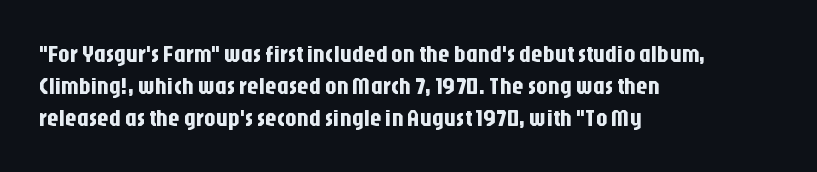
Does the leading feel generous? No, just average. The paragraph shown leans on its left margin. The string is rendered with underlining switched off. Here the glyphs are tracked normally, forming tight word shapes. The font's upright variant was chosen for this text.
